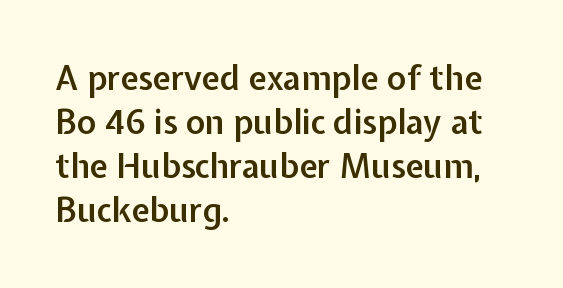
The image shows 33 px semibold sans-serif type, upright; set left-aligned, normal line spacing (1.33x), normal letter spacing, not underlined; low stroke contrast and a medium x-height.
